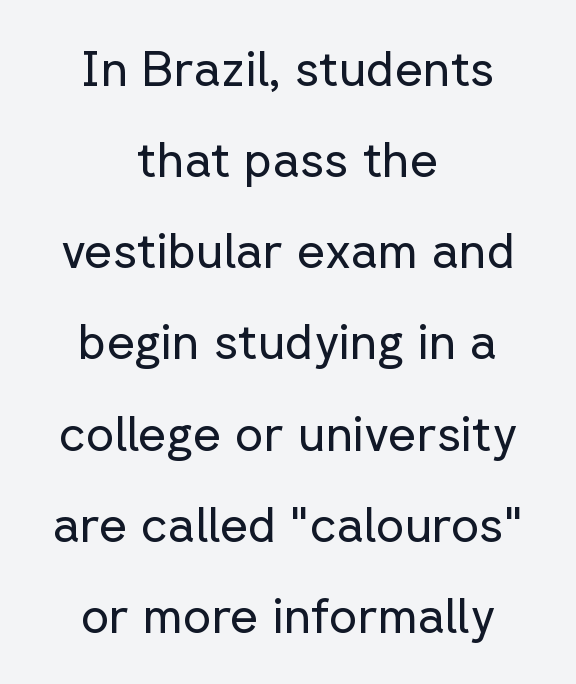
Q: Is the text bold? A: No.
Q: Is the text italic (slanted)? A: No, it is upright.
Q: Is the typeface a serif or a sans-serif typeface? A: Sans-serif.
Q: Is the text underlined? A: No.
Q: How is the paragraph aligned? A: Centered.
Q: Is the spacing between letters normal or unusually wide? A: Normal.
Q: Width (condensed, normal, or wide)? A: Normal.
Q: Stroke contrast? A: Low.
Q: x-height? A: Medium.
Q: Monospaced? A: No.
